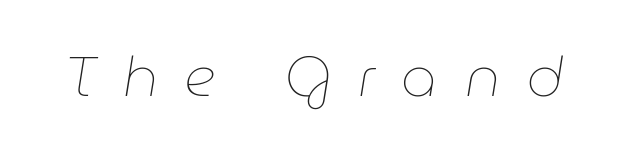
{"italic": "yes", "lean": "right", "slant_degrees": 9, "bold": "no", "weight": "thin", "width": "normal", "stroke_contrast": "low", "x_height": "medium", "monospaced": "no", "underline": "no", "letter_spacing": "wide", "letter_spacing_em": 0.47, "glyph_px": 56}
